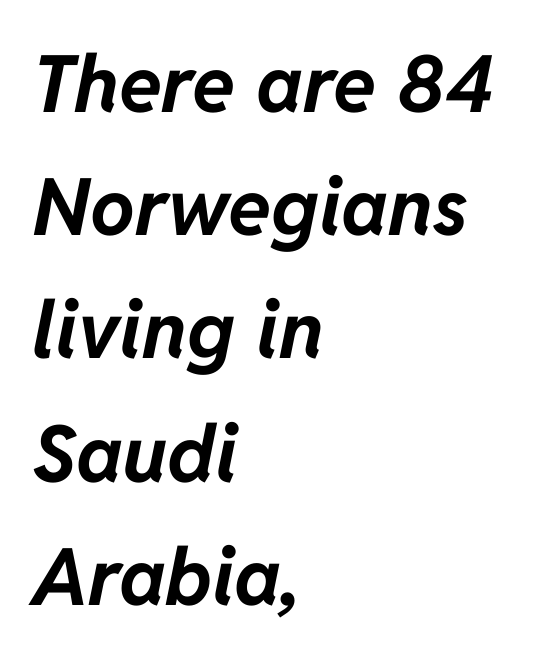
{"italic": "yes", "lean": "right", "slant_degrees": 11, "bold": "yes", "weight": "bold", "width": "normal", "stroke_contrast": "low", "x_height": "medium", "monospaced": "no", "underline": "no", "align": "left", "line_spacing": "normal", "line_spacing_ratio": 1.56, "letter_spacing": "normal", "letter_spacing_em": 0.0, "glyph_px": 79}
